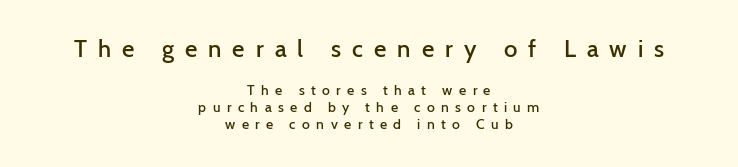
The initial chunk of copy outweighs the following chunk in type size. Tall strokes in this sample are plumb rather than angled. Glyph-to-glyph distance is far greater than everyday printed text. Every letter is mildly thick-stroked: semibold rather than bold. Quick note: underline off. The whitespace from short lines is split evenly between both sides.
